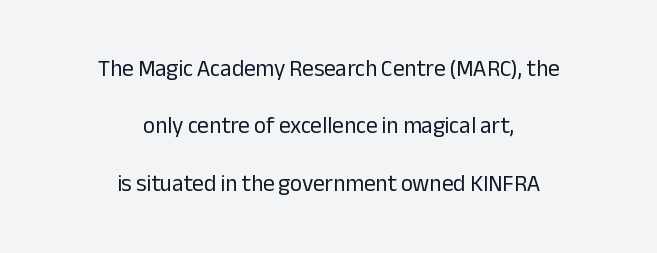
The image shows 23 px text type, upright; set centered, loose line spacing (2.49x), normal letter spacing, not underlined.
